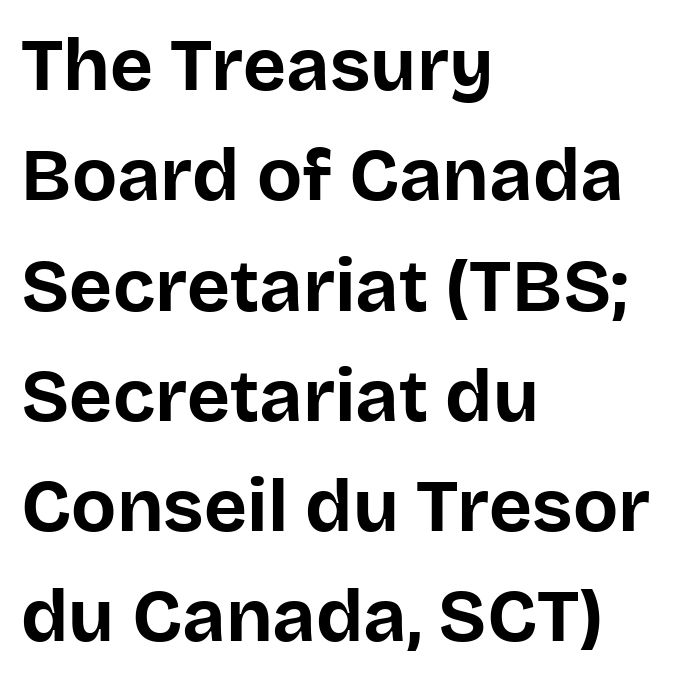
These lines are rendered in a variable-pitch font. Letterform terminals end flat and unadorned throughout the passage. Every stem runs plumb, perpendicular to the baseline. Horizontal alignment here is leftward, the default for most running prose. Descender tails drop into unmarked territory.
